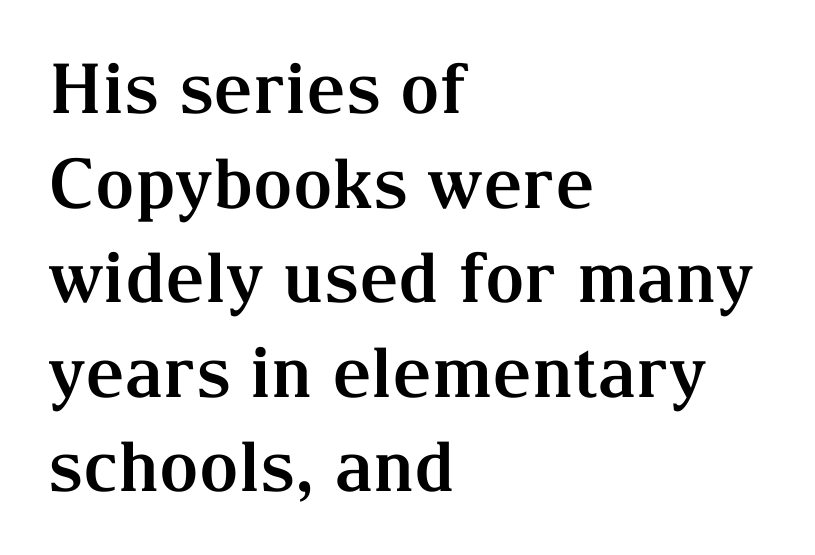
Q: Is the text bold? A: Yes.
Q: Is the text italic (slanted)? A: No, it is upright.
Q: Is the typeface a serif or a sans-serif typeface? A: Serif.
Q: Is the text underlined? A: No.
Q: How is the paragraph aligned? A: Left-aligned.
Q: Is the spacing between letters normal or unusually wide? A: Normal.
Q: Is the spacing between lines tight, normal or loose? A: Normal.
Q: Width (condensed, normal, or wide)? A: Normal.
Q: Stroke contrast? A: Medium.
Q: x-height? A: Medium.
Q: Monospaced? A: No.
